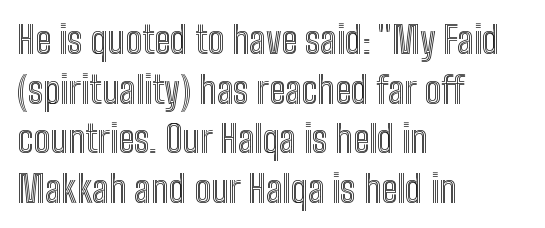
Q: Is the text italic (slanted)? A: No, it is upright.
Q: Is the text underlined? A: No.
Q: How is the paragraph aligned? A: Left-aligned.
Q: Is the spacing between letters normal or unusually wide? A: Normal.
Q: Is the spacing between lines tight, normal or loose? A: Normal.
Q: Width (condensed, normal, or wide)? A: Condensed.
Q: x-height? A: Medium.
Q: Monospaced? A: No.
